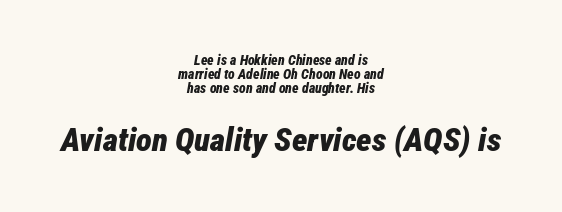
Q: Is the text bold? A: Yes.
Q: Is the text italic (slanted)? A: Yes, it leans right by about 12 degrees.
Q: Is the text underlined? A: No.
Q: How is the paragraph aligned? A: Centered.
Q: Is the spacing between letters normal or unusually wide? A: Normal.
Q: Is the spacing between lines tight, normal or loose? A: Tight.
Q: Which block of text is set in a larger size, the first (top) or the second (bottom)? A: The second (bottom) one.
Q: Width (condensed, normal, or wide)? A: Condensed.
Q: Stroke contrast? A: Low.
Q: x-height? A: Medium.
Q: Monospaced? A: No.
